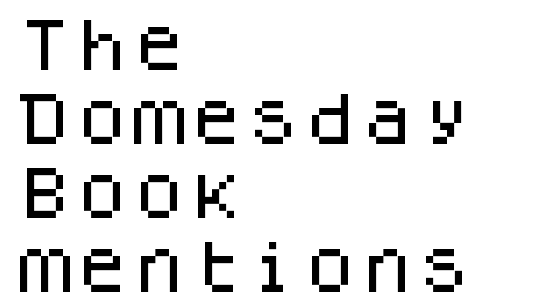
{"serif": "no", "italic": "no", "width": "normal", "stroke_contrast": "low", "x_height": "large", "monospaced": "yes", "underline": "no", "align": "left", "line_spacing": "normal", "line_spacing_ratio": 1.3, "letter_spacing": "normal", "letter_spacing_em": 0.0, "glyph_px": 57}
